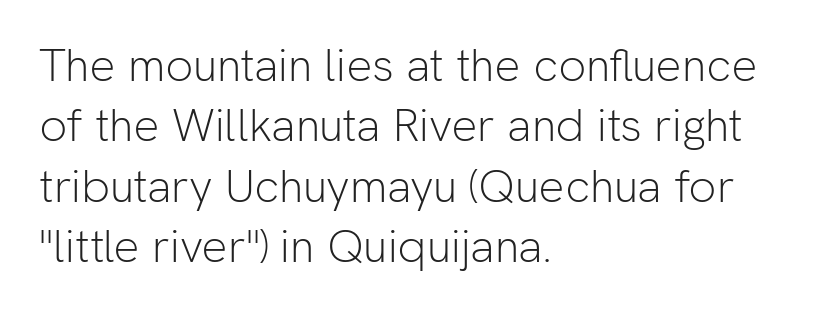
Is this a sans? Yes — the strokes have no serifs. A classic flush-left, rag-right setting is used for this passage. Does the leading feel generous? No, just average. Underline: absent. These lines are rendered in a variable-pitch font.
